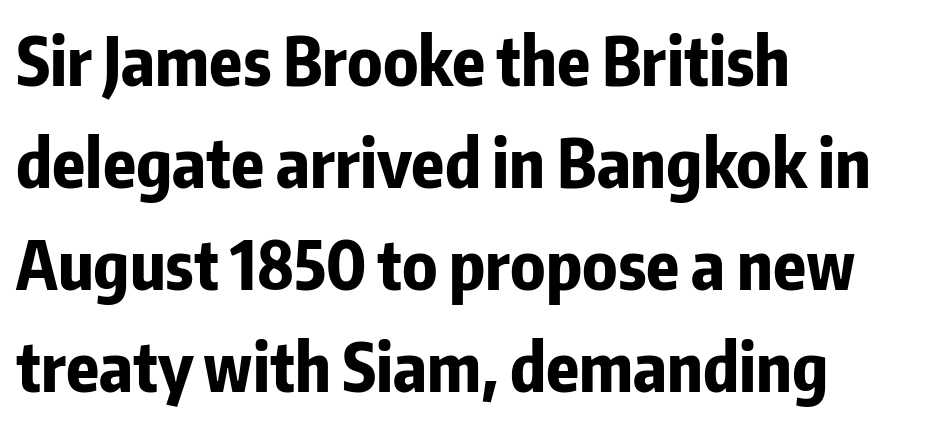
Visually the block forms a straight wall on the left and a jagged coastline on the right. The characters look thick and weighty, a clear bold. This block has exactly the height ordinary leading produces. Is there any slant? The stems are plumb. Bare-footed words on every line.
